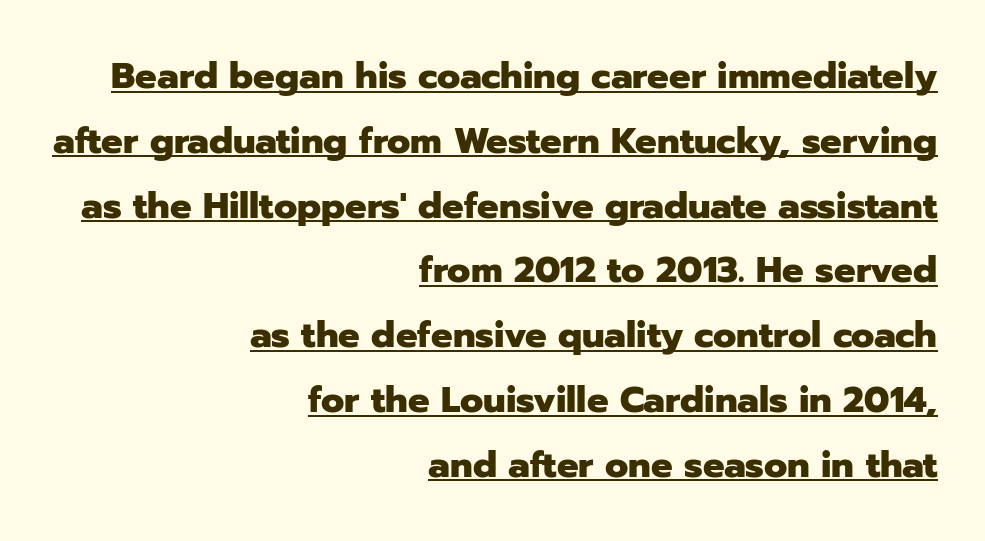
{"serif": "no", "italic": "no", "bold": "yes", "weight": "heavy", "width": "normal", "stroke_contrast": "low", "x_height": "medium", "monospaced": "no", "underline": "yes", "align": "right", "line_spacing_ratio": 1.8, "letter_spacing": "normal", "letter_spacing_em": 0.0, "glyph_px": 36}
